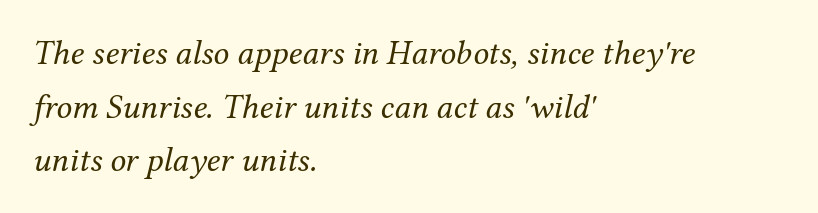
The image shows 35 px regular-weight serif type, italic (leaning right); set left-aligned, normal line spacing (1.53x), normal letter spacing, not underlined; medium stroke contrast and a medium x-height.
